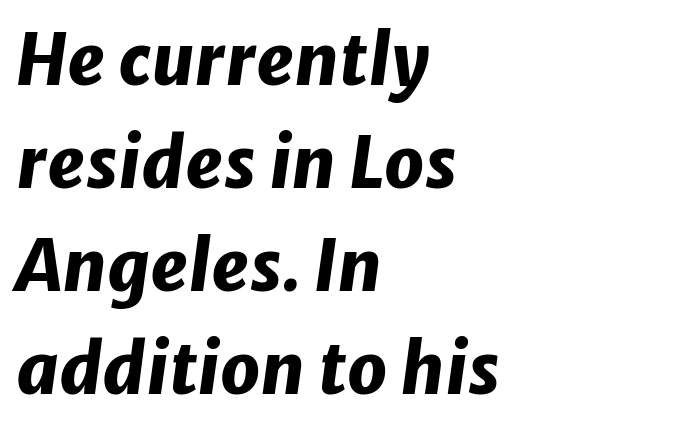
In CSS terms this would be text-align: left. A typesetter would call this proportional, since set widths differ per character. A typesetter would mark this as italic. On the weight axis this lands at bold, roughly 700.
